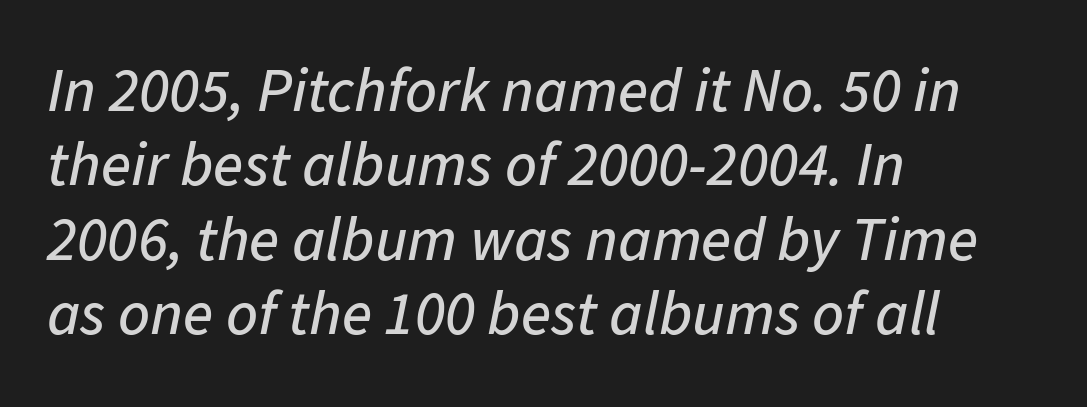
{"italic": "yes", "lean": "right", "slant_degrees": 11, "width": "normal", "stroke_contrast": "low", "x_height": "medium", "monospaced": "no", "underline": "no", "align": "left", "line_spacing_ratio": 1.2, "letter_spacing": "normal", "letter_spacing_em": 0.0, "glyph_px": 62}
